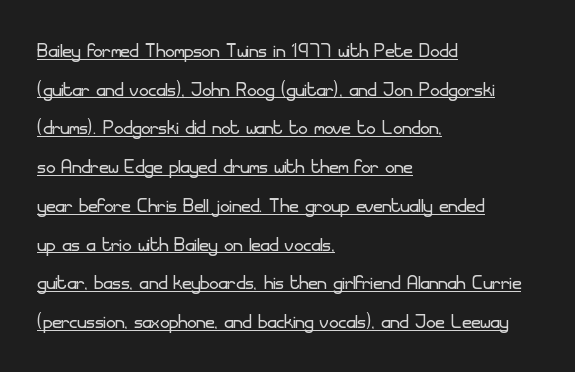
{"italic": "no", "bold": "no", "underline": "yes", "align": "left", "line_spacing": "normal", "line_spacing_ratio": 1.55, "letter_spacing": "normal", "letter_spacing_em": 0.0, "glyph_px": 25}
